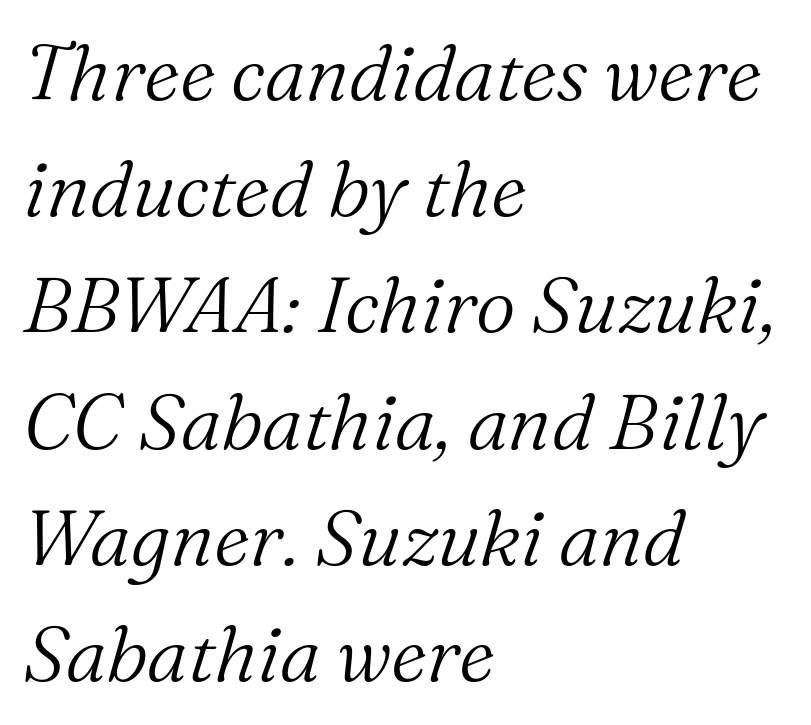
The image shows 78 px light serif type, italic (leaning right); set left-aligned, normal line spacing (1.49x), normal letter spacing, not underlined; medium stroke contrast and a medium x-height.
